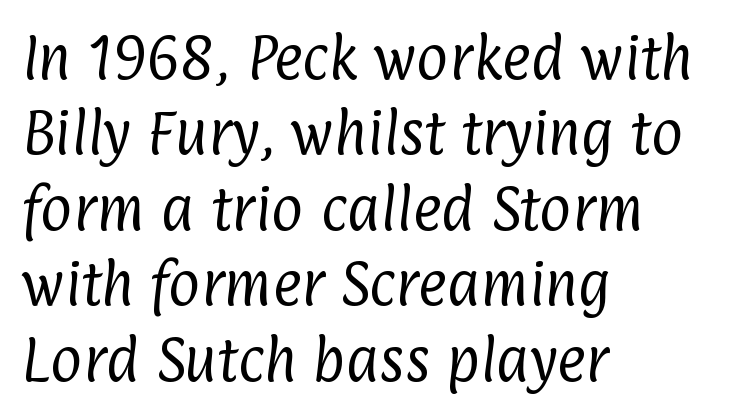
The image shows 49 px regular-weight, condensed sans-serif type; set left-aligned, normal line spacing (1.54x), normal letter spacing, not underlined; low stroke contrast and a medium x-height.
